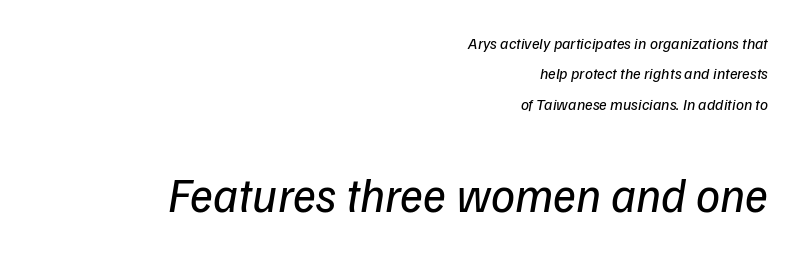
{"serif": "no", "bold": "no", "weight": "regular", "width": "normal", "stroke_contrast": "low", "x_height": "medium", "monospaced": "no", "underline": "no", "align": "right", "line_spacing": "loose", "line_spacing_ratio": 1.9, "letter_spacing": "normal", "letter_spacing_em": 0.0, "larger_block": "second", "size_ratio": 3.0, "glyph_px": 48}
